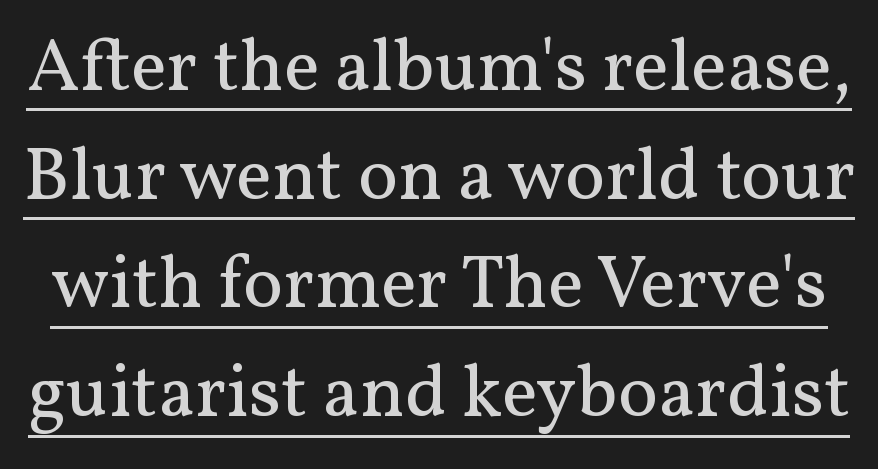
Q: Is the text bold? A: No.
Q: Is the text italic (slanted)? A: No, it is upright.
Q: Is the typeface a serif or a sans-serif typeface? A: Serif.
Q: Is the text underlined? A: Yes.
Q: Is the spacing between letters normal or unusually wide? A: Normal.
Q: Is the spacing between lines tight, normal or loose? A: Normal.
Q: Width (condensed, normal, or wide)? A: Normal.
Q: Stroke contrast? A: Medium.
Q: x-height? A: Medium.
Q: Monospaced? A: No.
